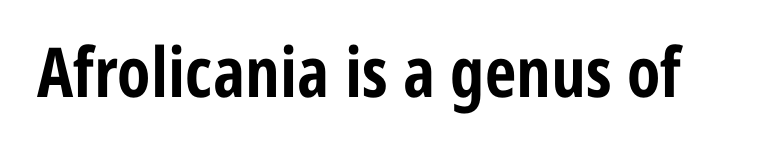
Q: Is the text bold? A: Yes.
Q: Is the text italic (slanted)? A: No, it is upright.
Q: Is the typeface a serif or a sans-serif typeface? A: Sans-serif.
Q: Is the text underlined? A: No.
Q: Is the spacing between letters normal or unusually wide? A: Normal.
Q: Width (condensed, normal, or wide)? A: Condensed.
Q: Stroke contrast? A: Low.
Q: x-height? A: Medium.
Q: Monospaced? A: No.
